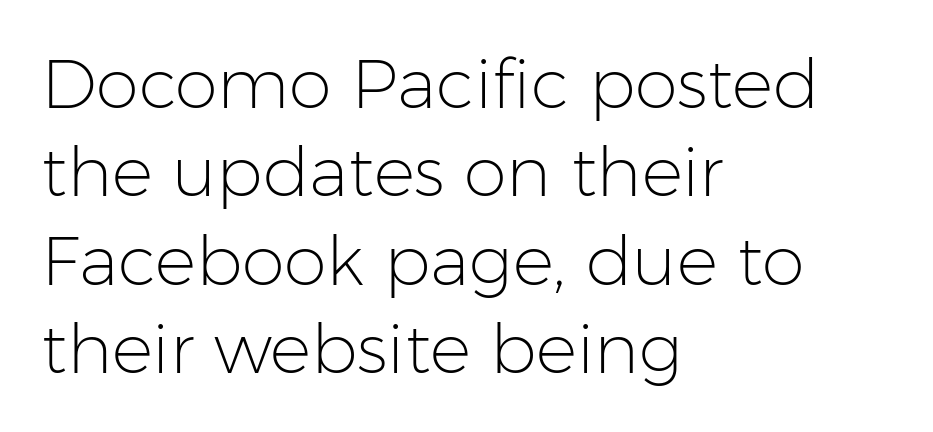
The image shows 69 px light sans-serif type, upright; set left-aligned, normal line spacing (1.28x), normal letter spacing, not underlined; low stroke contrast and a medium x-height.
